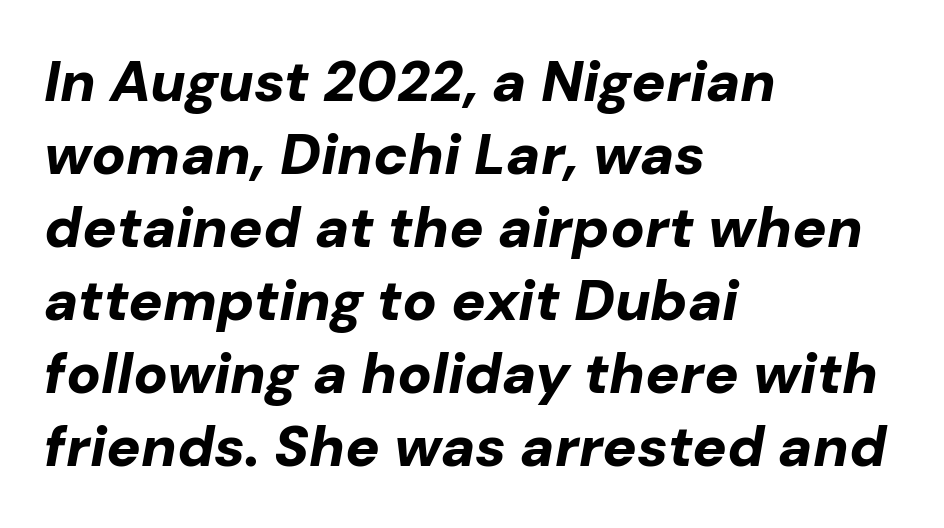
Q: Is the text bold? A: Yes.
Q: Is the text italic (slanted)? A: Yes, it leans right by about 10 degrees.
Q: Is the text underlined? A: No.
Q: How is the paragraph aligned? A: Left-aligned.
Q: Is the spacing between letters normal or unusually wide? A: Normal.
Q: Is the spacing between lines tight, normal or loose? A: Normal.
Q: Width (condensed, normal, or wide)? A: Normal.
Q: Stroke contrast? A: Low.
Q: x-height? A: Medium.
Q: Monospaced? A: No.
